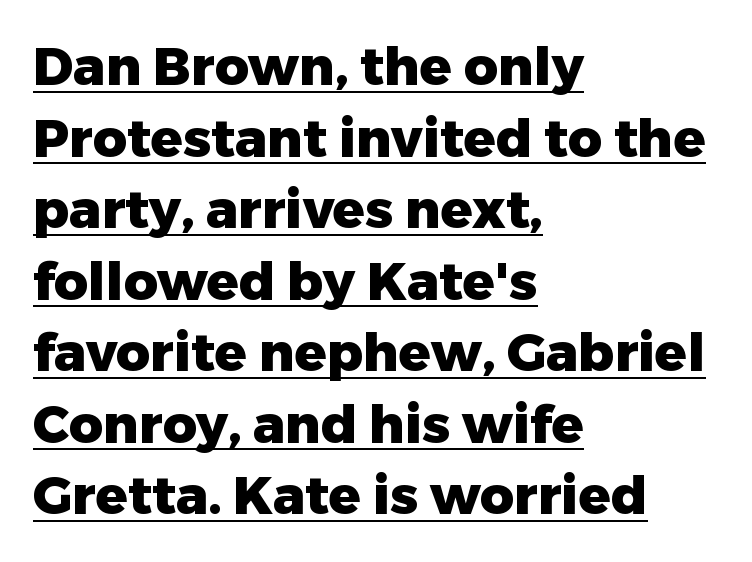
{"serif": "no", "italic": "no", "bold": "yes", "weight": "heavy", "width": "normal", "stroke_contrast": "low", "x_height": "medium", "monospaced": "no", "underline": "yes", "align": "left", "line_spacing": "normal", "line_spacing_ratio": 1.35, "letter_spacing": "normal", "letter_spacing_em": 0.0, "glyph_px": 53}
